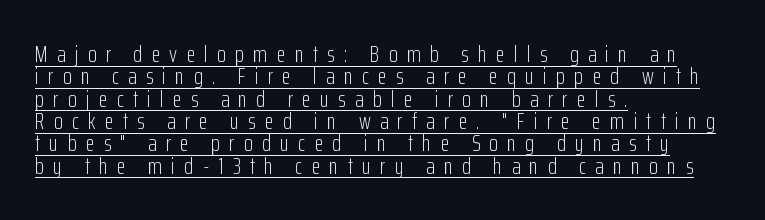
The image shows 23 px text type, upright; set left-aligned, tight line spacing (0.97x), unusually wide letter spacing (+0.4 em), underlined.
